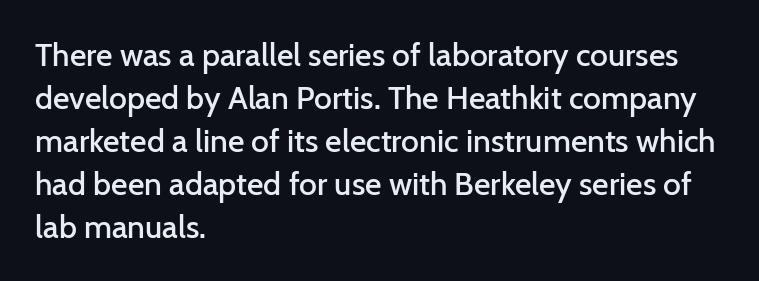
Q: Is the text bold? A: Semi-bold.
Q: Is the text italic (slanted)? A: No, it is upright.
Q: Is the typeface a serif or a sans-serif typeface? A: Sans-serif.
Q: Is the text underlined? A: No.
Q: How is the paragraph aligned? A: Left-aligned.
Q: Is the spacing between letters normal or unusually wide? A: Normal.
Q: Is the spacing between lines tight, normal or loose? A: Normal.
Q: Width (condensed, normal, or wide)? A: Normal.
Q: Stroke contrast? A: Low.
Q: x-height? A: Medium.
Q: Monospaced? A: No.
